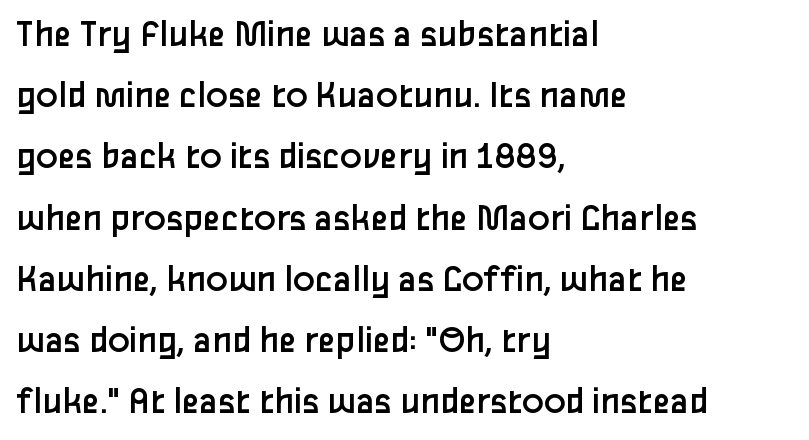
Q: Is the text bold? A: No.
Q: Is the text italic (slanted)? A: No, it is upright.
Q: Is the typeface a serif or a sans-serif typeface? A: Sans-serif.
Q: Is the text underlined? A: No.
Q: How is the paragraph aligned? A: Left-aligned.
Q: Is the spacing between letters normal or unusually wide? A: Normal.
Q: Is the spacing between lines tight, normal or loose? A: Normal.
Q: Width (condensed, normal, or wide)? A: Normal.
Q: Stroke contrast? A: Low.
Q: x-height? A: Medium.
Q: Monospaced? A: No.
